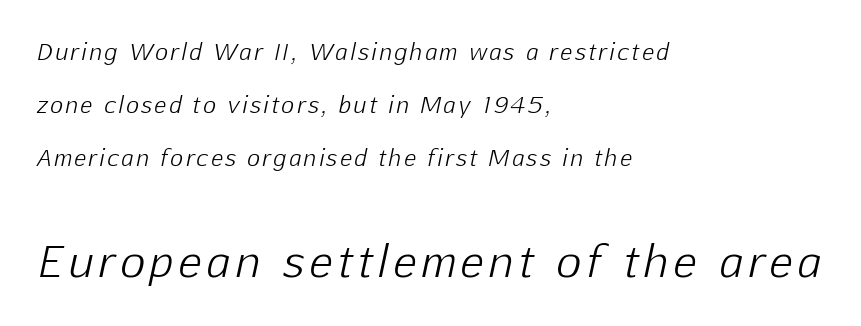
Line beginnings align vertically; line endings do not. Caption: upper text group reduced, lower text group enlarged. A great deal of white space separates one row of letters from the next. Plain, unruled lines of type. The rendering uses natural spacing where letterforms have individual widths.
